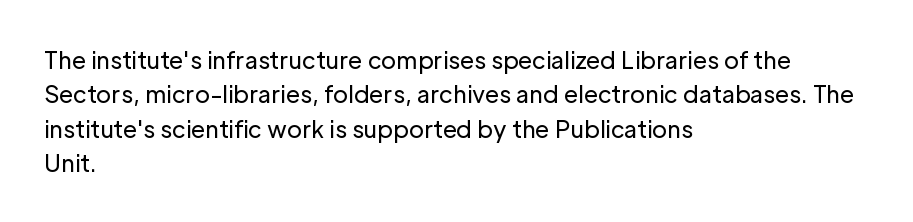
Q: Is the text bold? A: No.
Q: Is the text italic (slanted)? A: No, it is upright.
Q: Is the text underlined? A: No.
Q: How is the paragraph aligned? A: Left-aligned.
Q: Is the spacing between letters normal or unusually wide? A: Normal.
Q: Is the spacing between lines tight, normal or loose? A: Normal.
